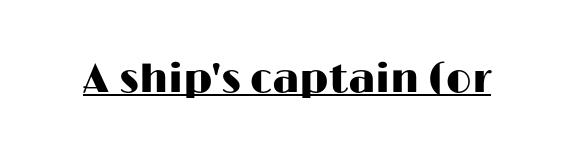
Q: Is the text italic (slanted)? A: No, it is upright.
Q: Is the typeface a serif or a sans-serif typeface? A: Sans-serif.
Q: Is the text underlined? A: Yes.
Q: Is the spacing between letters normal or unusually wide? A: Normal.
Q: Width (condensed, normal, or wide)? A: Wide.
Q: Stroke contrast? A: High.
Q: x-height? A: Medium.
Q: Monospaced? A: No.
